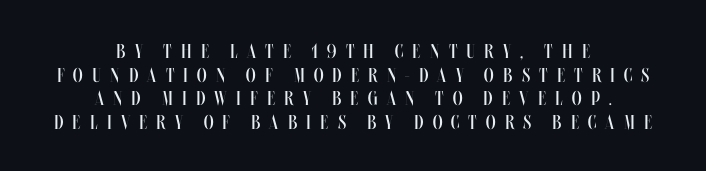
The image shows 20 px text type, upright; set centered, line spacing 1.18x, unusually wide letter spacing (+0.46 em), not underlined.
